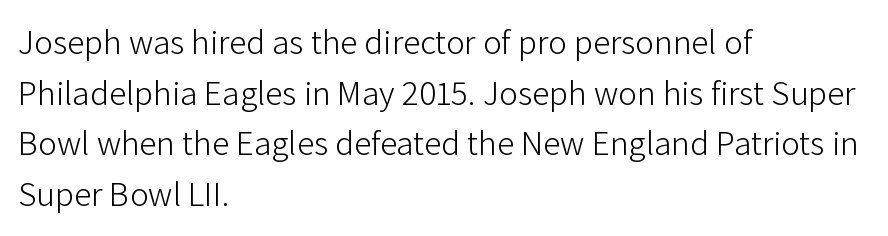
{"serif": "no", "italic": "no", "bold": "no", "weight": "light", "width": "normal", "stroke_contrast": "low", "x_height": "medium", "monospaced": "no", "underline": "no", "align": "left", "line_spacing": "normal", "line_spacing_ratio": 1.45, "letter_spacing": "normal", "letter_spacing_em": 0.0, "glyph_px": 35}
